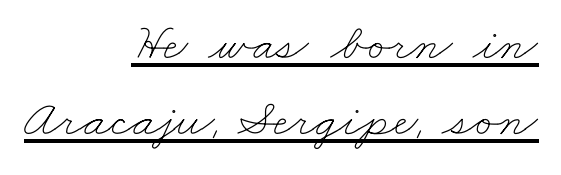
Which margin do the lines hug? The right one — the left edge is uneven. Character widths vary here, with narrow letters taking less room than wide ones. Stem width sits at or under what a default text font uses. Standard letterfit; no display-style spreading of the glyphs. A continuous stroke trails under the words, as in a hyperlink.
